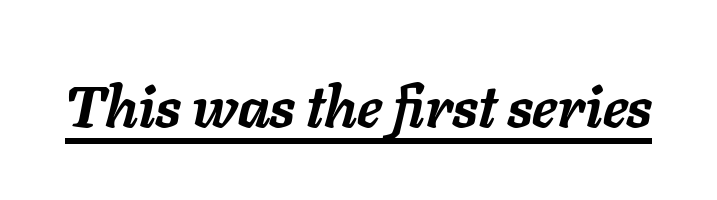
The image shows 58 px semibold type, italic (leaning right); set normal letter spacing, underlined; low stroke contrast and a medium x-height.
